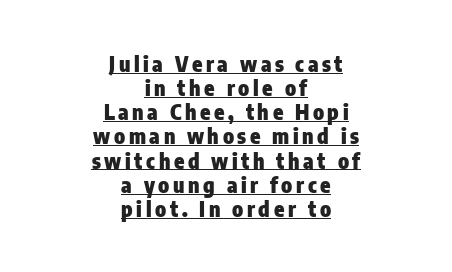
Is there an underline? Yes — a line sits under the letters. Style check: upright. The rag falls on both sides of this text block equally. The lines are packed closely together with very little leading.
